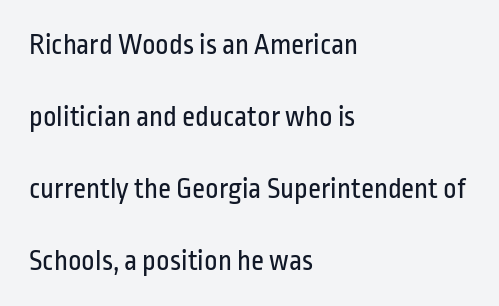
The line-height multiplier appears high, well above default. This is the regular roman posture of the typeface. Line starts are locked; line ends wander. A typesetter would label this face a sans. The characters are drawn with everyday or finer stroke widths.
